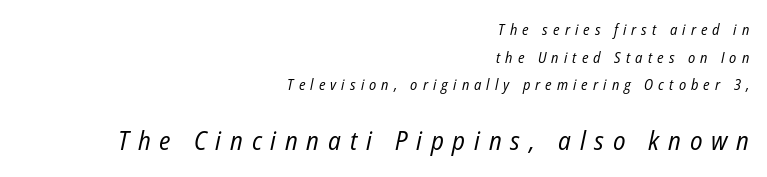
Q: Is the text bold? A: No.
Q: Is the text italic (slanted)? A: Yes, it leans right by about 12 degrees.
Q: Is the text underlined? A: No.
Q: How is the paragraph aligned? A: Right-aligned.
Q: Is the spacing between letters normal or unusually wide? A: Unusually wide.
Q: Which block of text is set in a larger size, the first (top) or the second (bottom)? A: The second (bottom) one.
